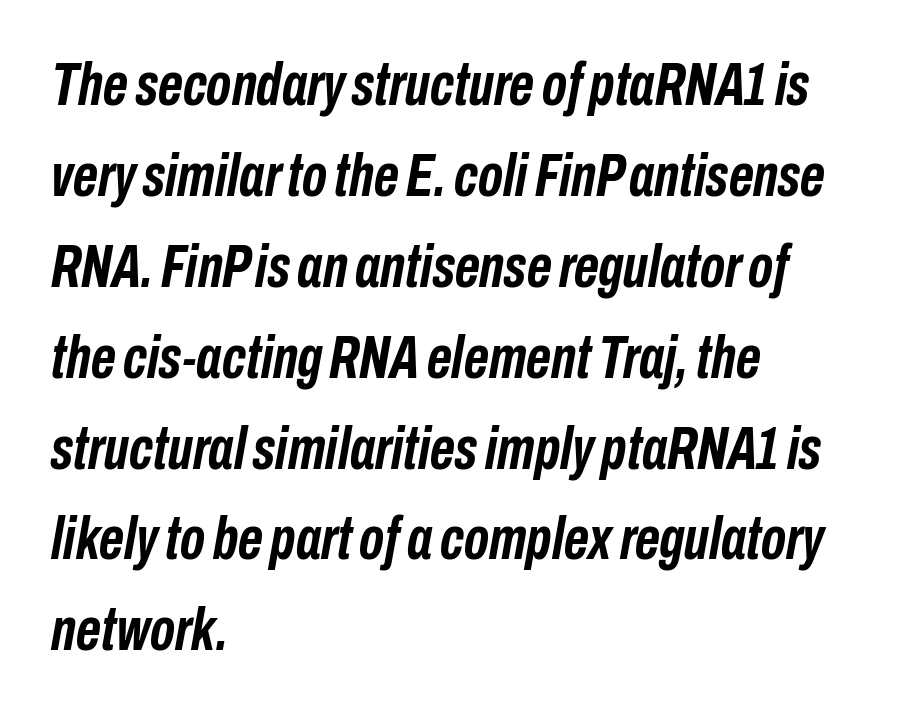
Quick note: italic. The rendering keeps characters at their native spacing. Think of a printed novel: that variable character pitch is what you see here. Bare-footed words on every line. This is heavy type, rendered in bold. Regular leading.
